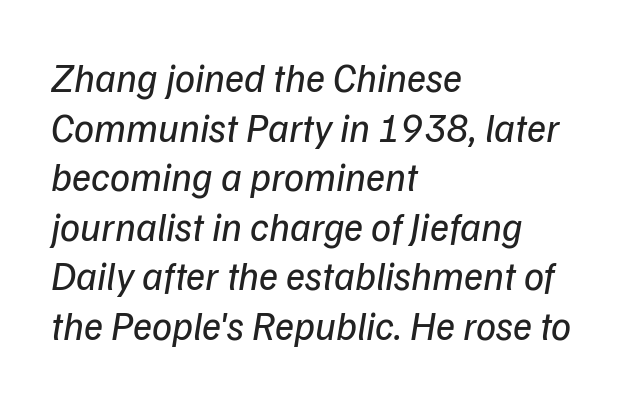
You could call the tracking neutral — neither tight nor loose. Line beginnings align vertically; line endings do not. The zone under the glyphs is completely vacant. The face used here is a sans, in the tradition of grotesques and geometrics. Proportional: the letters do not fall into vertical columns.
